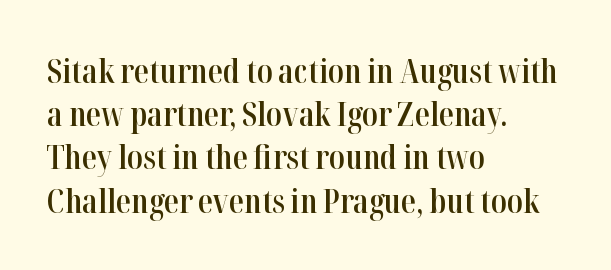
{"serif": "yes", "italic": "no", "bold": "semi", "weight": "semibold", "width": "condensed", "stroke_contrast": "high", "x_height": "medium", "monospaced": "no", "underline": "no", "align": "left", "line_spacing": "normal", "line_spacing_ratio": 1.31, "letter_spacing": "normal", "letter_spacing_em": 0.0, "glyph_px": 33}
